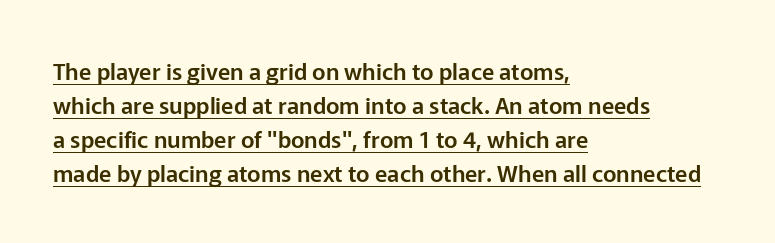
This sample keeps an unexceptional amount of space between lines. A roman cut, with each character standing at attention. A baseline rule has been typeset under these characters. Horizontal alignment here is leftward, the default for most running prose. The type is set solid horizontally, with unmodified tracking.
